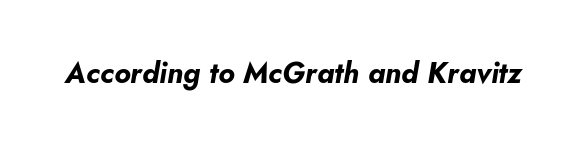
The image shows 29 px bold type, italic (leaning right); set normal letter spacing, not underlined; low stroke contrast and a small x-height.
